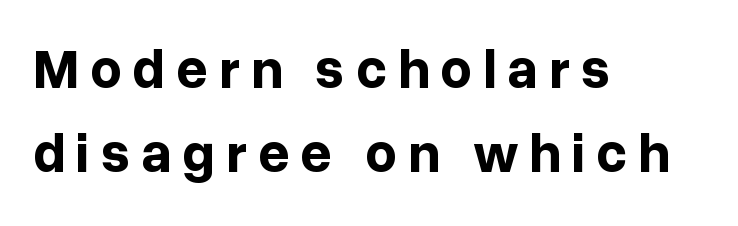
{"serif": "no", "italic": "no", "bold": "yes", "weight": "bold", "width": "normal", "stroke_contrast": "low", "x_height": "medium", "monospaced": "no", "underline": "no", "align": "left", "line_spacing": "normal", "line_spacing_ratio": 1.53, "letter_spacing": "wide", "letter_spacing_em": 0.2, "glyph_px": 55}
